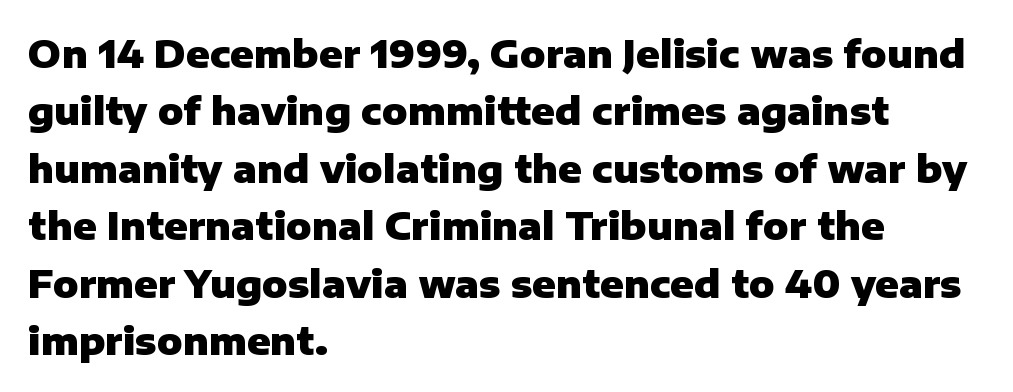
Serifs: no, the terminals of the letterforms are clean. This sample has the flowing, uneven cadence of proportional lettering. Italic: no, the glyphs are upright roman. A clean baseline with only descenders dipping below it. There is no visible air inserted between adjacent glyphs. Interline gaps are of average width in this sample.
